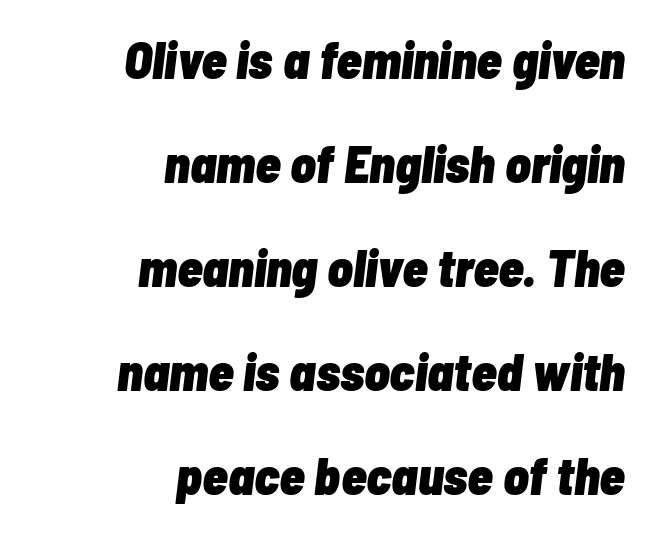
Q: Is the text bold? A: Yes.
Q: Is the text italic (slanted)? A: Yes, it leans right by about 7 degrees.
Q: Is the text underlined? A: No.
Q: How is the paragraph aligned? A: Right-aligned.
Q: Is the spacing between letters normal or unusually wide? A: Normal.
Q: Is the spacing between lines tight, normal or loose? A: Loose.
Q: Width (condensed, normal, or wide)? A: Condensed.
Q: Stroke contrast? A: Low.
Q: x-height? A: Medium.
Q: Monospaced? A: No.
